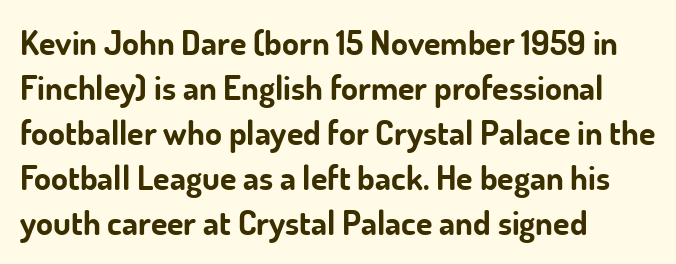
Q: Is the text bold? A: Yes.
Q: Is the text italic (slanted)? A: No, it is upright.
Q: Is the typeface a serif or a sans-serif typeface? A: Sans-serif.
Q: Is the text underlined? A: No.
Q: How is the paragraph aligned? A: Left-aligned.
Q: Is the spacing between letters normal or unusually wide? A: Normal.
Q: Is the spacing between lines tight, normal or loose? A: Normal.
Q: Width (condensed, normal, or wide)? A: Normal.
Q: Stroke contrast? A: Low.
Q: x-height? A: Small.
Q: Monospaced? A: No.
